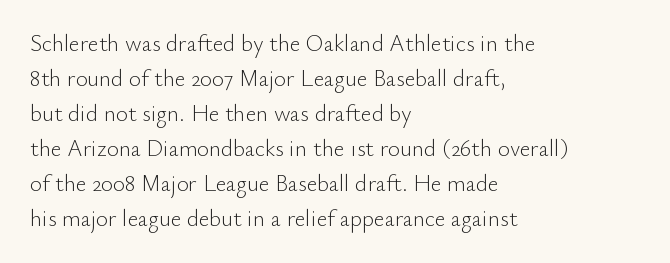
The image shows 23 px text type, upright; set left-aligned, normal line spacing (1.52x), normal letter spacing, not underlined.
